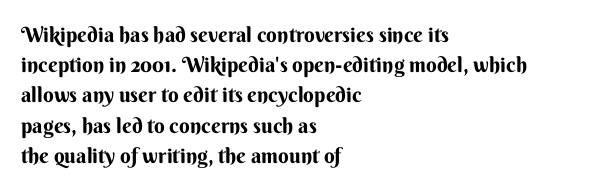
{"italic": "no", "underline": "no", "align": "left", "line_spacing": "normal", "line_spacing_ratio": 1.44, "letter_spacing": "normal", "letter_spacing_em": 0.0, "glyph_px": 21}
